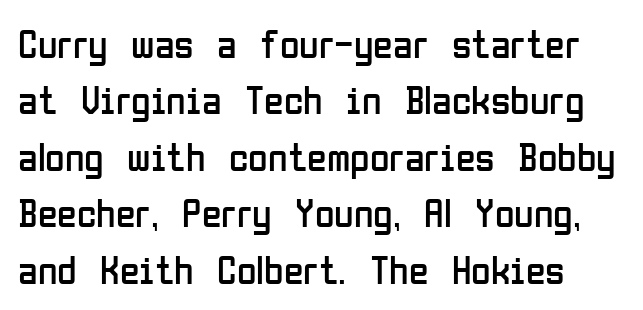
The image shows 40 px regular-weight, condensed sans-serif type, upright; set normal line spacing (1.41x), normal letter spacing, not underlined; low stroke contrast and a medium x-height.
